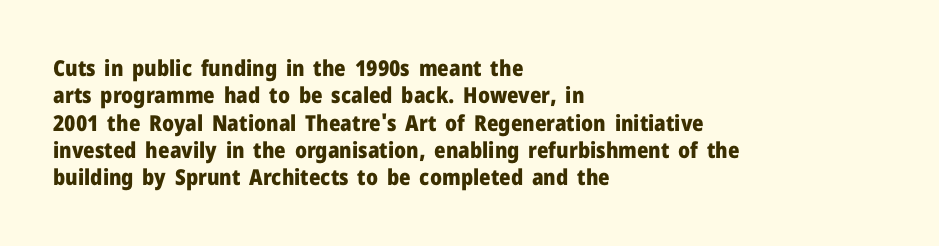
Q: Is the text bold? A: Yes.
Q: Is the text italic (slanted)? A: No, it is upright.
Q: Is the text underlined? A: No.
Q: How is the paragraph aligned? A: Left-aligned.
Q: Is the spacing between letters normal or unusually wide? A: Normal.
